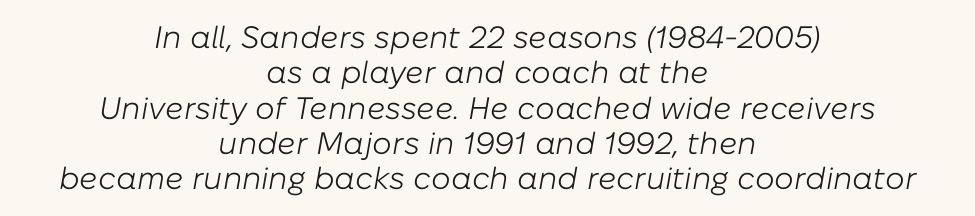
The image shows 31 px light type, italic (leaning right); set centered, tight line spacing (1.14x), normal letter spacing, not underlined; low stroke contrast and a medium x-height.
